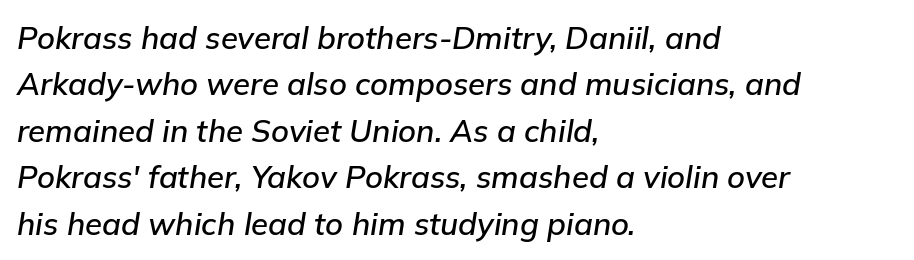
Q: Is the text italic (slanted)? A: Yes, it leans right by about 9 degrees.
Q: Is the text underlined? A: No.
Q: How is the paragraph aligned? A: Left-aligned.
Q: Is the spacing between letters normal or unusually wide? A: Normal.
Q: Is the spacing between lines tight, normal or loose? A: Normal.
Q: Width (condensed, normal, or wide)? A: Normal.
Q: Stroke contrast? A: Low.
Q: x-height? A: Medium.
Q: Monospaced? A: No.
